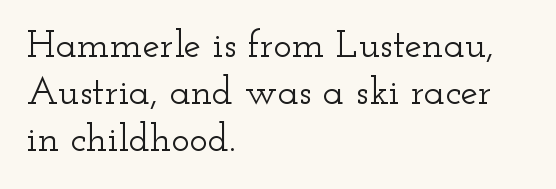
The image shows 39 px wide serif type, upright; set left-aligned, line spacing 1.21x, normal letter spacing, not underlined; low stroke contrast and a small x-height.
